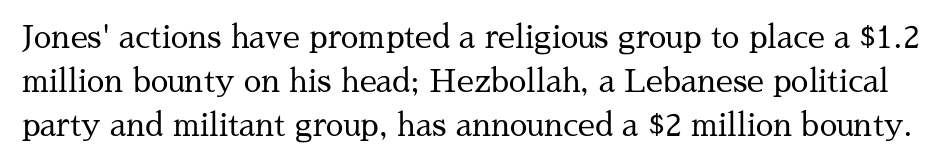
{"serif": "yes", "italic": "no", "bold": "no", "weight": "regular", "width": "normal", "stroke_contrast": "medium", "x_height": "medium", "monospaced": "no", "underline": "no", "line_spacing": "normal", "line_spacing_ratio": 1.42, "letter_spacing": "normal", "letter_spacing_em": 0.0, "glyph_px": 31}
